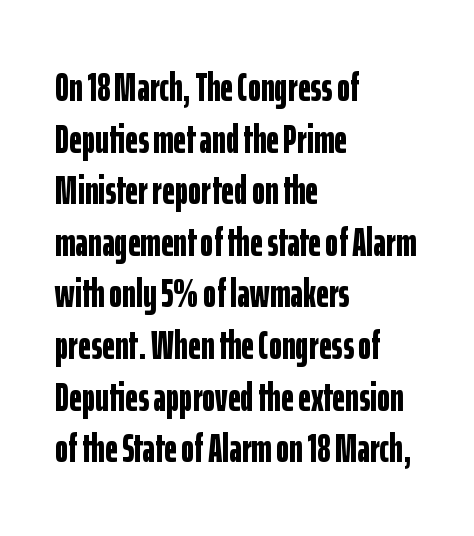
The image shows 40 px bold, condensed sans-serif type, upright; set left-aligned, normal line spacing (1.29x), normal letter spacing, not underlined; low stroke contrast and a medium x-height.
